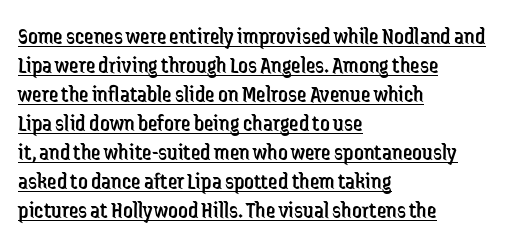
The image shows 24 px text type, upright; set left-aligned, line spacing 1.21x, normal letter spacing, underlined.
